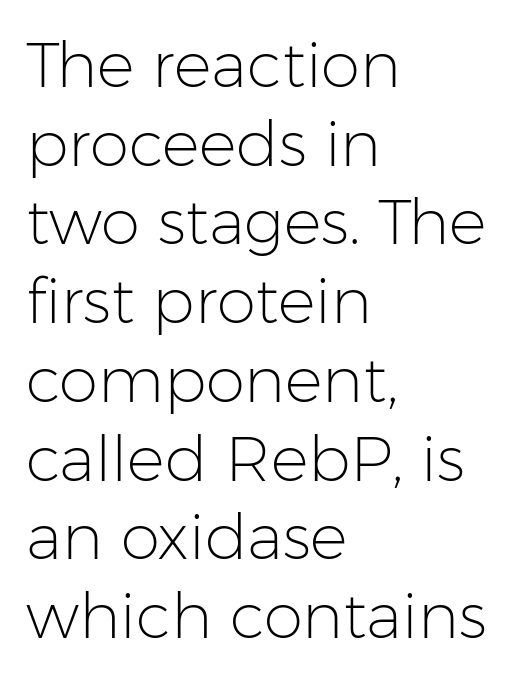
Q: Is the text bold? A: No.
Q: Is the text italic (slanted)? A: No, it is upright.
Q: Is the typeface a serif or a sans-serif typeface? A: Sans-serif.
Q: Is the text underlined? A: No.
Q: How is the paragraph aligned? A: Left-aligned.
Q: Is the spacing between letters normal or unusually wide? A: Normal.
Q: Is the spacing between lines tight, normal or loose? A: Normal.
Q: Width (condensed, normal, or wide)? A: Normal.
Q: Stroke contrast? A: Low.
Q: x-height? A: Medium.
Q: Monospaced? A: No.
